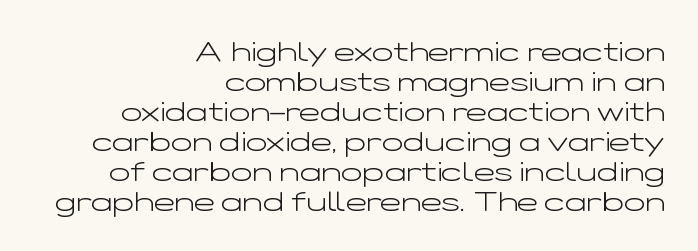
{"serif": "no", "italic": "no", "bold": "no", "weight": "light", "width": "wide", "stroke_contrast": "low", "x_height": "medium", "monospaced": "no", "underline": "no", "align": "right", "line_spacing": "tight", "line_spacing_ratio": 1.07, "letter_spacing": "normal", "letter_spacing_em": 0.0, "glyph_px": 28}
